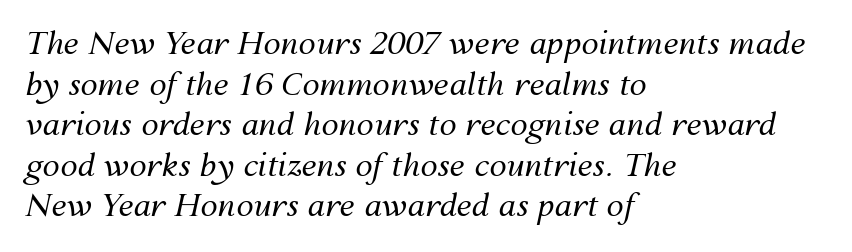
Q: Is the text bold? A: No.
Q: Is the text italic (slanted)? A: Yes, it leans right by about 12 degrees.
Q: Is the text underlined? A: No.
Q: How is the paragraph aligned? A: Left-aligned.
Q: Is the spacing between letters normal or unusually wide? A: Normal.
Q: Is the spacing between lines tight, normal or loose? A: Normal.
Q: Width (condensed, normal, or wide)? A: Normal.
Q: Stroke contrast? A: Medium.
Q: x-height? A: Medium.
Q: Monospaced? A: No.
